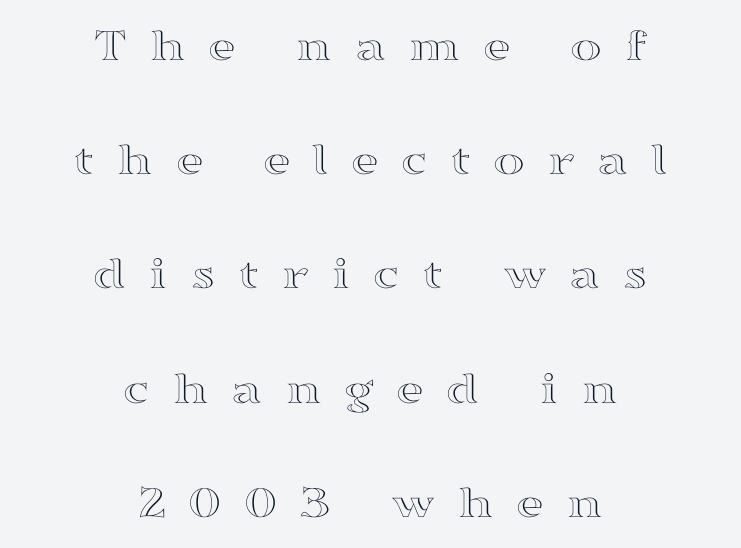
{"italic": "no", "width": "wide", "x_height": "medium", "monospaced": "no", "underline": "no", "align": "center", "line_spacing": "loose", "line_spacing_ratio": 2.38, "letter_spacing": "wide", "letter_spacing_em": 0.46, "glyph_px": 48}
